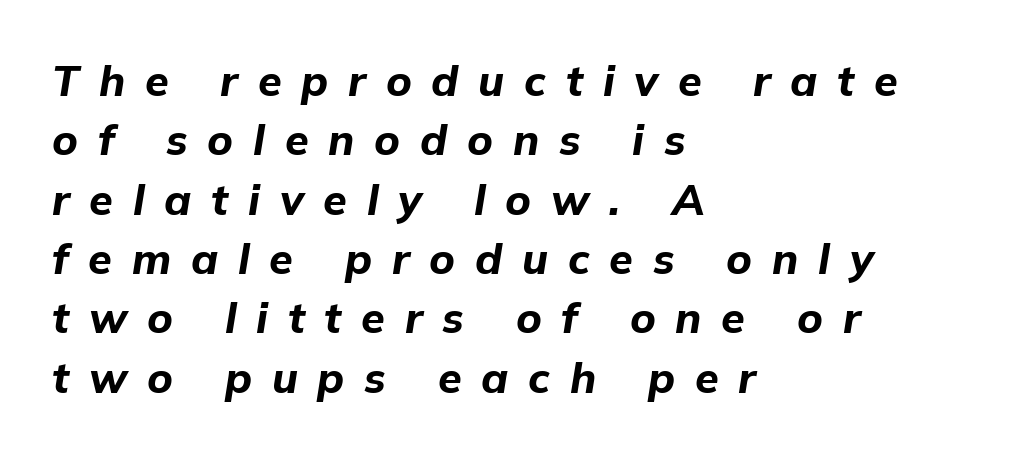
Leading: standard. The face used here is proportionally spaced, like ordinary book or web type. No word sits above an underline. It's the slanting kind of type.
